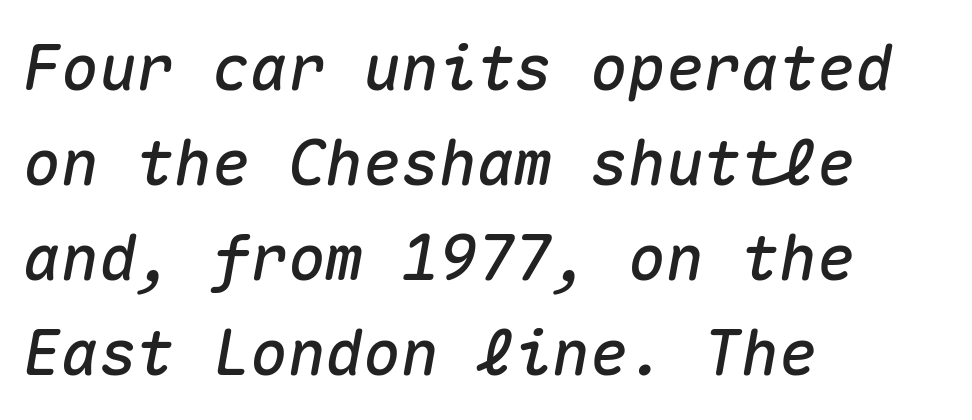
The image shows 63 px text type, italic (leaning right), monospaced; set left-aligned, normal line spacing (1.51x), normal letter spacing, not underlined; medium stroke contrast and a medium x-height.
